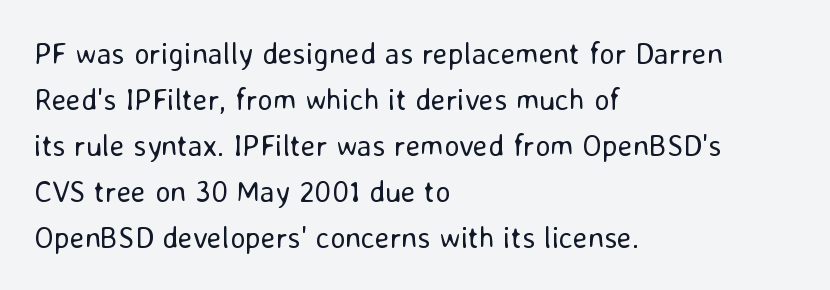
{"serif": "no", "italic": "no", "bold": "no", "weight": "regular", "width": "normal", "stroke_contrast": "low", "x_height": "medium", "monospaced": "no", "underline": "no", "align": "left", "line_spacing": "normal", "line_spacing_ratio": 1.53, "letter_spacing": "normal", "letter_spacing_em": 0.0, "glyph_px": 30}
